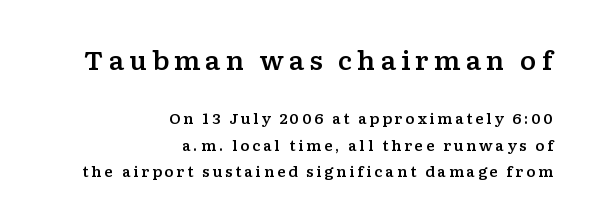
The image shows 25 px text type, upright; set right-aligned, line spacing 1.89x, not underlined; the first (top) block is 1.79x larger.
